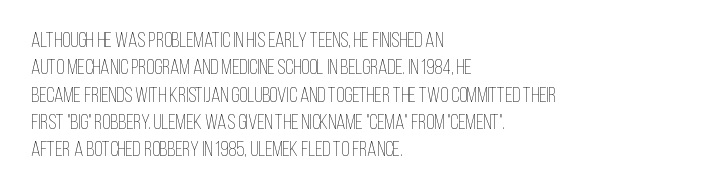
The image shows 21 px text type, upright; set left-aligned, normal line spacing (1.3x), normal letter spacing, not underlined.
